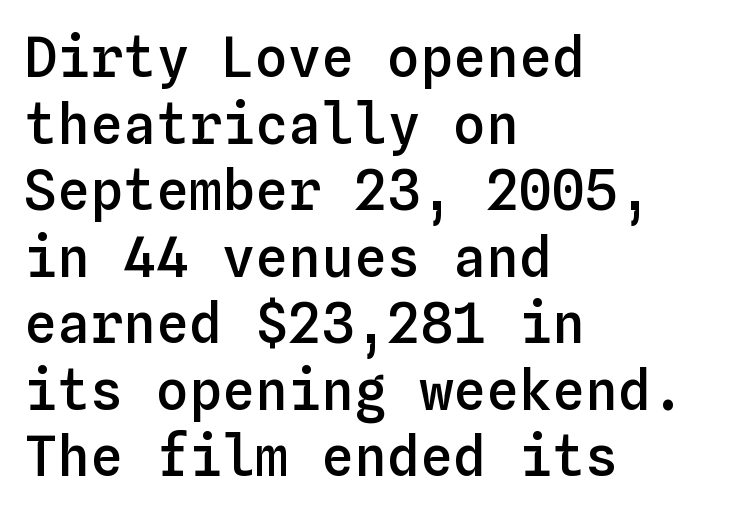
{"italic": "no", "bold": "semi", "weight": "semibold", "width": "normal", "stroke_contrast": "low", "x_height": "medium", "monospaced": "yes", "underline": "no", "align": "left", "line_spacing_ratio": 1.21, "letter_spacing": "normal", "letter_spacing_em": 0.0, "glyph_px": 55}
